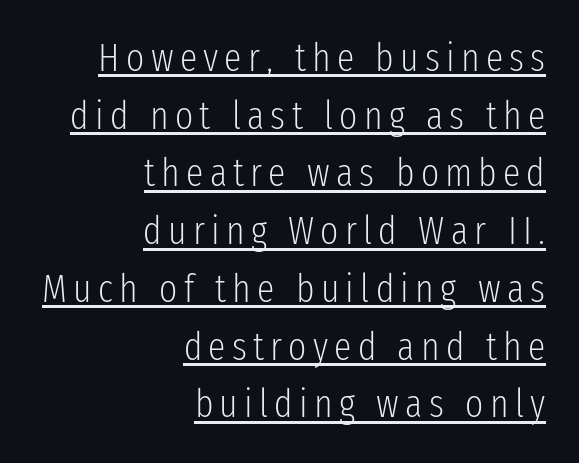
Q: Is the text bold? A: No.
Q: Is the text italic (slanted)? A: No, it is upright.
Q: Is the typeface a serif or a sans-serif typeface? A: Sans-serif.
Q: Is the text underlined? A: Yes.
Q: How is the paragraph aligned? A: Right-aligned.
Q: Is the spacing between lines tight, normal or loose? A: Normal.
Q: Width (condensed, normal, or wide)? A: Condensed.
Q: Stroke contrast? A: Low.
Q: x-height? A: Medium.
Q: Monospaced? A: No.
